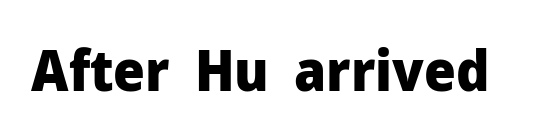
Q: Is the text bold? A: Yes.
Q: Is the text italic (slanted)? A: No, it is upright.
Q: Is the typeface a serif or a sans-serif typeface? A: Sans-serif.
Q: Is the text underlined? A: No.
Q: Is the spacing between letters normal or unusually wide? A: Normal.
Q: Width (condensed, normal, or wide)? A: Normal.
Q: Stroke contrast? A: Low.
Q: x-height? A: Medium.
Q: Monospaced? A: No.
